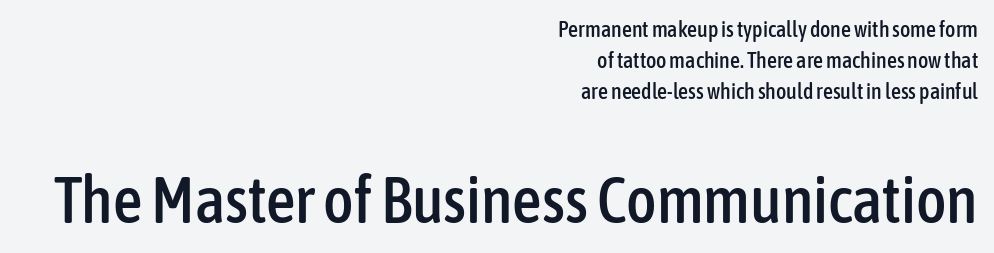
In CSS terms this would be text-align: right. Interline gaps are of average width in this sample. The lower block of text is set noticeably larger than the block above it. Does the lettering tilt? It doesn't — this is upright. A typesetter would call this zero additional tracking.
